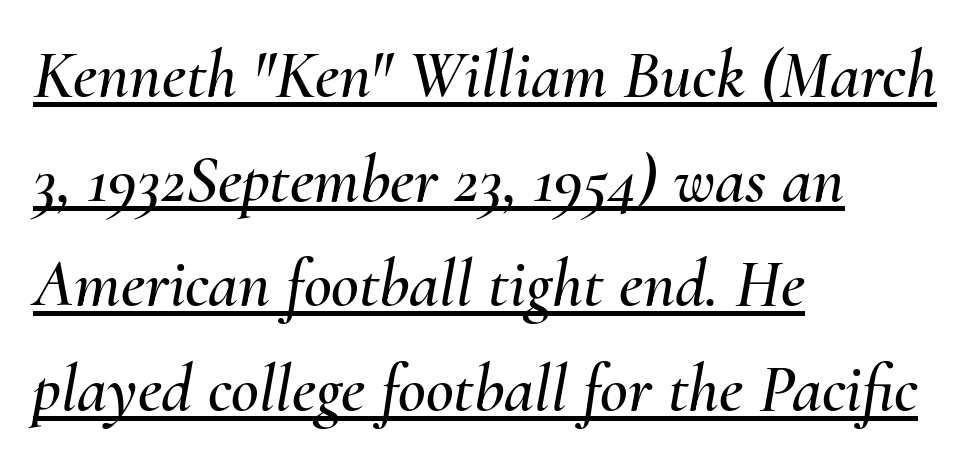
Q: Is the text italic (slanted)? A: Yes, it leans right by about 10 degrees.
Q: Is the text underlined? A: Yes.
Q: How is the paragraph aligned? A: Left-aligned.
Q: Is the spacing between letters normal or unusually wide? A: Normal.
Q: Is the spacing between lines tight, normal or loose? A: Normal.
Q: Width (condensed, normal, or wide)? A: Normal.
Q: Stroke contrast? A: Medium.
Q: x-height? A: Small.
Q: Monospaced? A: No.
